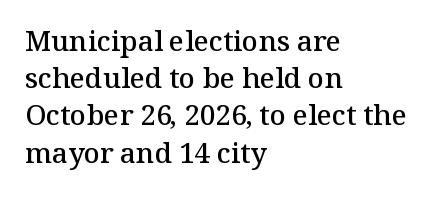
Q: Is the text bold? A: Semi-bold.
Q: Is the text italic (slanted)? A: No, it is upright.
Q: Is the typeface a serif or a sans-serif typeface? A: Serif.
Q: Is the text underlined? A: No.
Q: How is the paragraph aligned? A: Left-aligned.
Q: Is the spacing between letters normal or unusually wide? A: Normal.
Q: Is the spacing between lines tight, normal or loose? A: Normal.
Q: Width (condensed, normal, or wide)? A: Normal.
Q: Stroke contrast? A: Medium.
Q: x-height? A: Medium.
Q: Monospaced? A: No.
